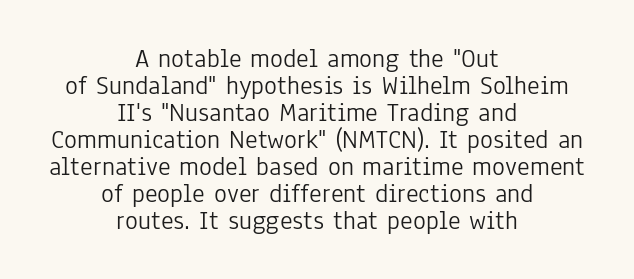
{"italic": "no", "bold": "no", "underline": "no", "align": "center", "line_spacing": "tight", "line_spacing_ratio": 1.0, "letter_spacing": "normal", "letter_spacing_em": 0.0, "glyph_px": 27}
